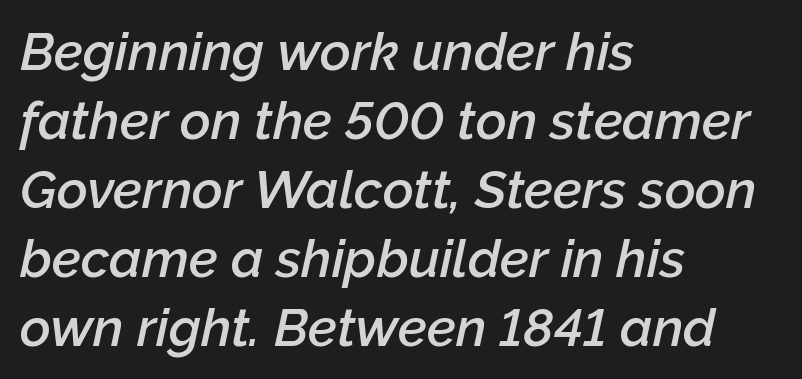
Q: Is the text bold? A: Semi-bold.
Q: Is the text italic (slanted)? A: Yes, it leans right by about 12 degrees.
Q: Is the text underlined? A: No.
Q: How is the paragraph aligned? A: Left-aligned.
Q: Is the spacing between letters normal or unusually wide? A: Normal.
Q: Is the spacing between lines tight, normal or loose? A: Normal.
Q: Width (condensed, normal, or wide)? A: Normal.
Q: Stroke contrast? A: Low.
Q: x-height? A: Medium.
Q: Monospaced? A: No.
